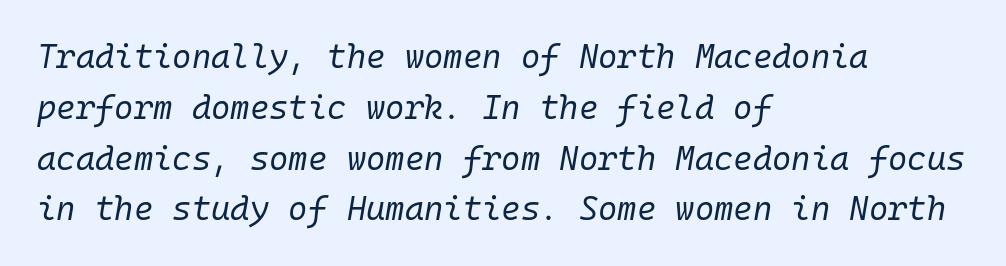
Q: Is the text bold? A: No.
Q: Is the text italic (slanted)? A: Yes, it leans right by about 10 degrees.
Q: Is the text underlined? A: No.
Q: How is the paragraph aligned? A: Left-aligned.
Q: Is the spacing between letters normal or unusually wide? A: Normal.
Q: Is the spacing between lines tight, normal or loose? A: Normal.
Q: Width (condensed, normal, or wide)? A: Normal.
Q: Stroke contrast? A: Low.
Q: x-height? A: Medium.
Q: Monospaced? A: Yes.
